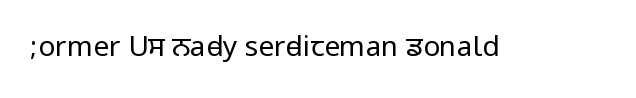
{"serif": "no", "italic": "no", "bold": "no", "weight": "regular", "width": "condensed", "stroke_contrast": "low", "underline": "no", "letter_spacing": "normal", "letter_spacing_em": 0.0, "glyph_px": 28}
